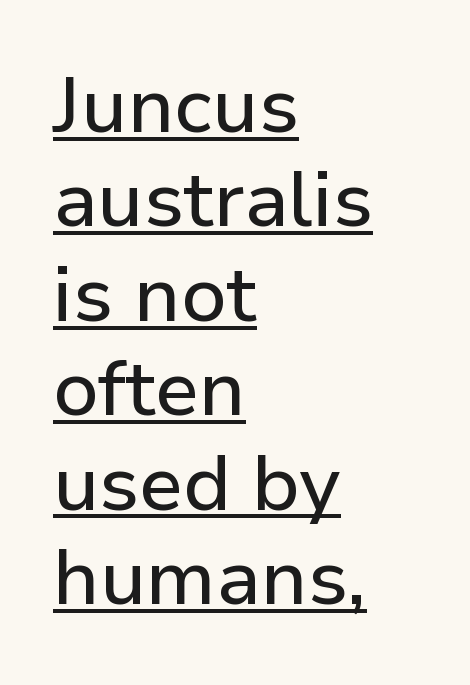
Q: Is the text italic (slanted)? A: No, it is upright.
Q: Is the typeface a serif or a sans-serif typeface? A: Sans-serif.
Q: Is the text underlined? A: Yes.
Q: How is the paragraph aligned? A: Left-aligned.
Q: Is the spacing between letters normal or unusually wide? A: Normal.
Q: Width (condensed, normal, or wide)? A: Normal.
Q: Stroke contrast? A: Low.
Q: x-height? A: Medium.
Q: Monospaced? A: No.
